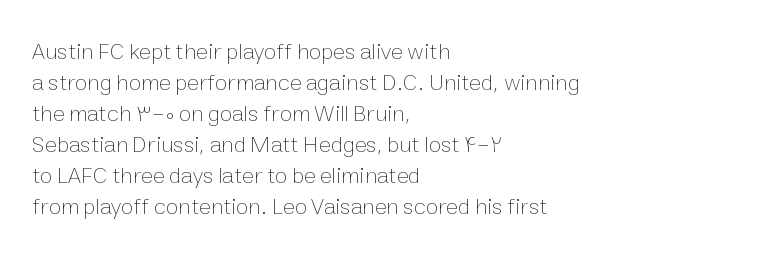
{"italic": "no", "bold": "no", "underline": "no", "align": "left", "line_spacing": "normal", "line_spacing_ratio": 1.35, "letter_spacing": "normal", "letter_spacing_em": 0.0, "glyph_px": 23}
